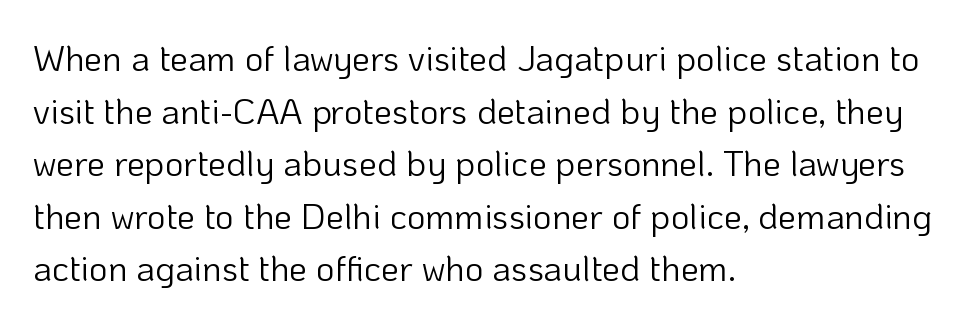
The image shows 36 px light sans-serif type, upright; set left-aligned, normal line spacing (1.46x), normal letter spacing, not underlined; low stroke contrast and a medium x-height.
